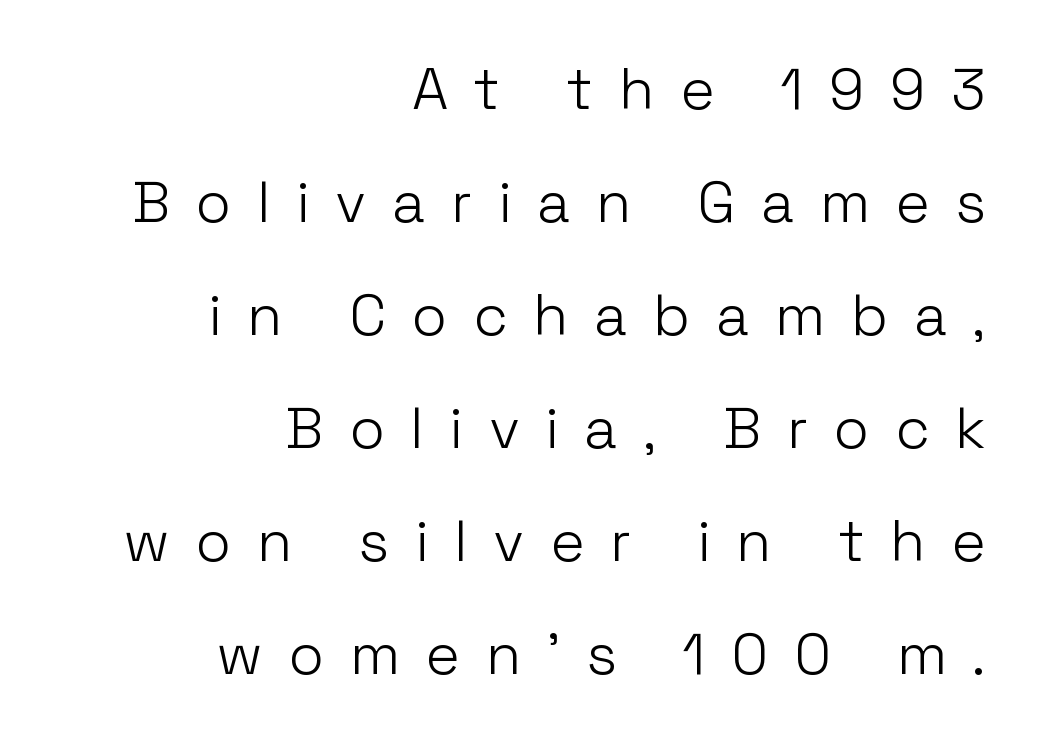
The image shows 58 px light sans-serif type, upright; set right-aligned, loose line spacing (1.95x), unusually wide letter spacing (+0.44 em), not underlined; low stroke contrast and a medium x-height.
